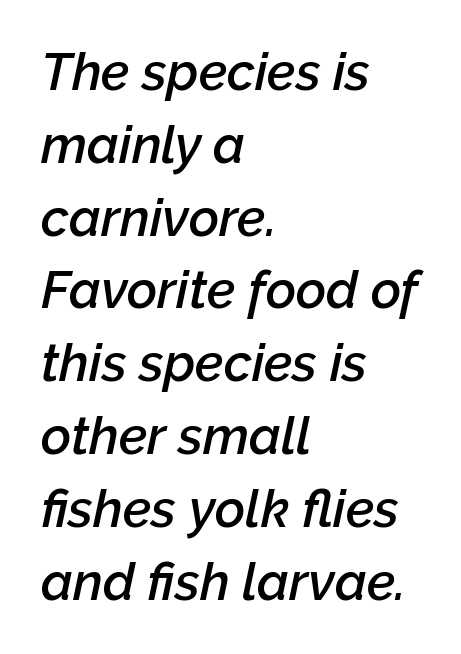
The paragraph has a hard left edge and a soft right edge. The letters sit at their default tracking, neither squeezed nor spread. The space beneath each line is pristine and unruled. You could not count columns in this text — the font is proportionally spaced. When letters slant like this, we call the style italic.
